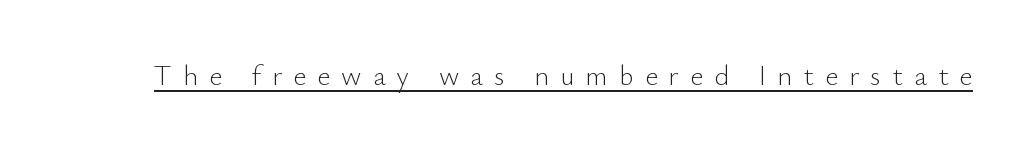
Q: Is the text bold? A: No.
Q: Is the text italic (slanted)? A: No, it is upright.
Q: Is the typeface a serif or a sans-serif typeface? A: Sans-serif.
Q: Is the text underlined? A: Yes.
Q: Is the spacing between letters normal or unusually wide? A: Unusually wide.
Q: Width (condensed, normal, or wide)? A: Normal.
Q: Stroke contrast? A: Low.
Q: x-height? A: Small.
Q: Monospaced? A: No.
